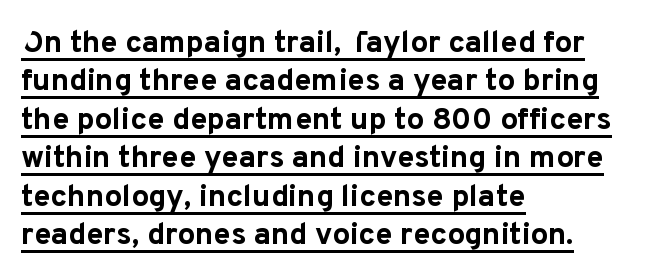
The image shows 31 px bold sans-serif type, upright; set left-aligned, line spacing 1.24x, normal letter spacing, underlined; low stroke contrast and a medium x-height.
